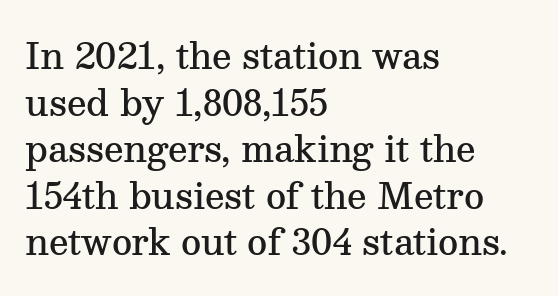
Q: Is the text bold? A: Semi-bold.
Q: Is the text italic (slanted)? A: No, it is upright.
Q: Is the typeface a serif or a sans-serif typeface? A: Serif.
Q: Is the text underlined? A: No.
Q: How is the paragraph aligned? A: Left-aligned.
Q: Is the spacing between letters normal or unusually wide? A: Normal.
Q: Is the spacing between lines tight, normal or loose? A: Normal.
Q: Width (condensed, normal, or wide)? A: Normal.
Q: Stroke contrast? A: Medium.
Q: x-height? A: Medium.
Q: Monospaced? A: No.
